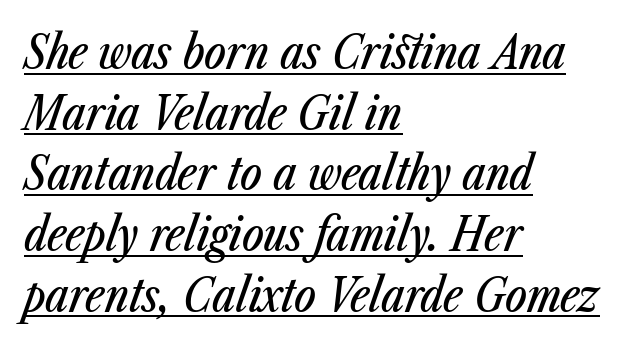
Varying glyph widths throughout — classic text-font behaviour. The face used here is rendered with its standard letterfit. The space between consecutive lines is moderate. A rule runs beneath these lines of type. When letters slant like this, we call the style italic. Where is the straight margin? On the left.
